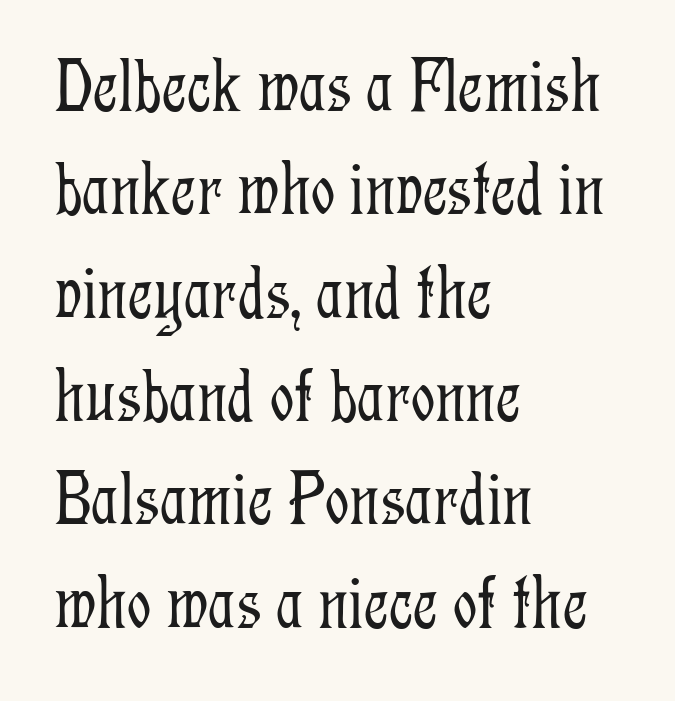
The image shows 76 px light, condensed serif type, upright; set left-aligned, normal line spacing (1.36x), normal letter spacing, not underlined; low stroke contrast and a medium x-height.
